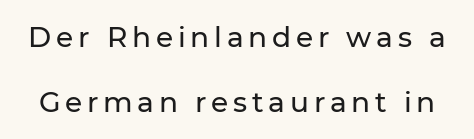
The image shows 28 px sans-serif type, upright; set loose line spacing (2.31x), not underlined; low stroke contrast and a medium x-height.
